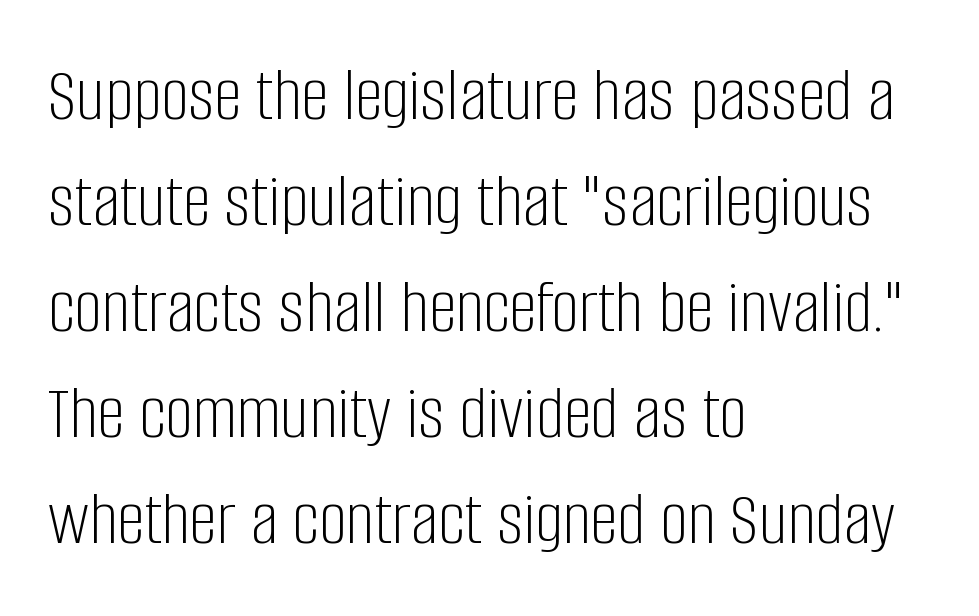
{"serif": "no", "italic": "no", "bold": "no", "weight": "light", "width": "condensed", "stroke_contrast": "low", "x_height": "large", "monospaced": "no", "underline": "no", "align": "left", "line_spacing": "normal", "line_spacing_ratio": 1.36, "letter_spacing": "normal", "letter_spacing_em": 0.0, "glyph_px": 78}
